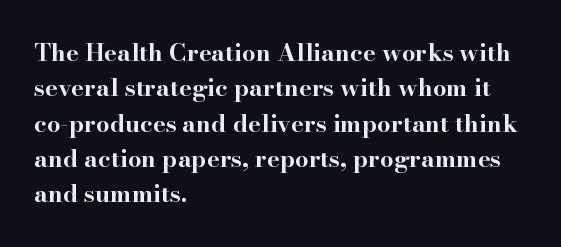
{"italic": "no", "bold": "yes", "underline": "no", "align": "left", "line_spacing": "normal", "line_spacing_ratio": 1.47, "letter_spacing": "normal", "letter_spacing_em": 0.0, "glyph_px": 24}
